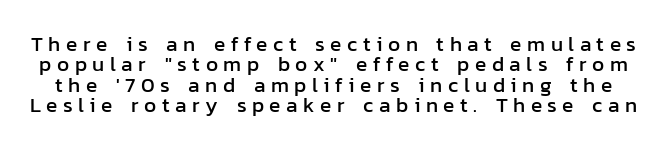
{"italic": "no", "underline": "no", "line_spacing": "tight", "line_spacing_ratio": 0.97, "letter_spacing": "wide", "letter_spacing_em": 0.26, "glyph_px": 21}
